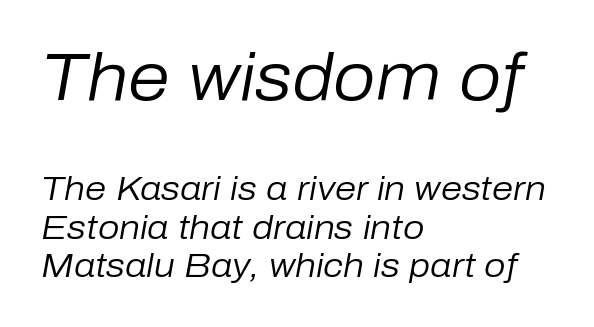
No chunkiness to these letters — they're not bold. Look at the tracking — it's just the regular setting, nothing added. The paragraph shown leans on its left margin. Compared with typical paragraphs, the rows here are closer together.
